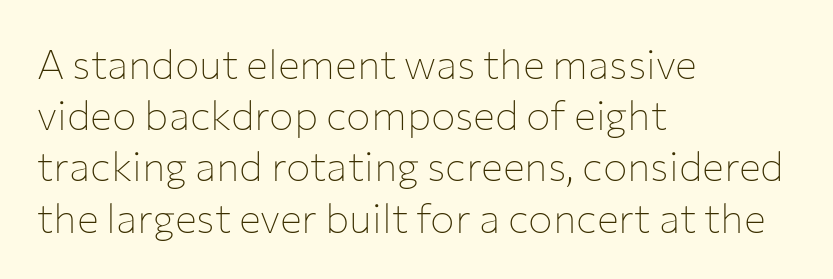
The image shows 41 px thin sans-serif type, upright; set left-aligned, normal line spacing (1.25x), normal letter spacing, not underlined; low stroke contrast and a medium x-height.
